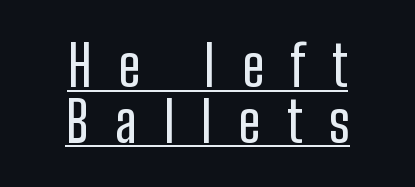
Q: Is the text italic (slanted)? A: No, it is upright.
Q: Is the typeface a serif or a sans-serif typeface? A: Sans-serif.
Q: Is the text underlined? A: Yes.
Q: How is the paragraph aligned? A: Centered.
Q: Is the spacing between letters normal or unusually wide? A: Unusually wide.
Q: Is the spacing between lines tight, normal or loose? A: Tight.
Q: Width (condensed, normal, or wide)? A: Condensed.
Q: Stroke contrast? A: Low.
Q: x-height? A: Medium.
Q: Monospaced? A: No.
